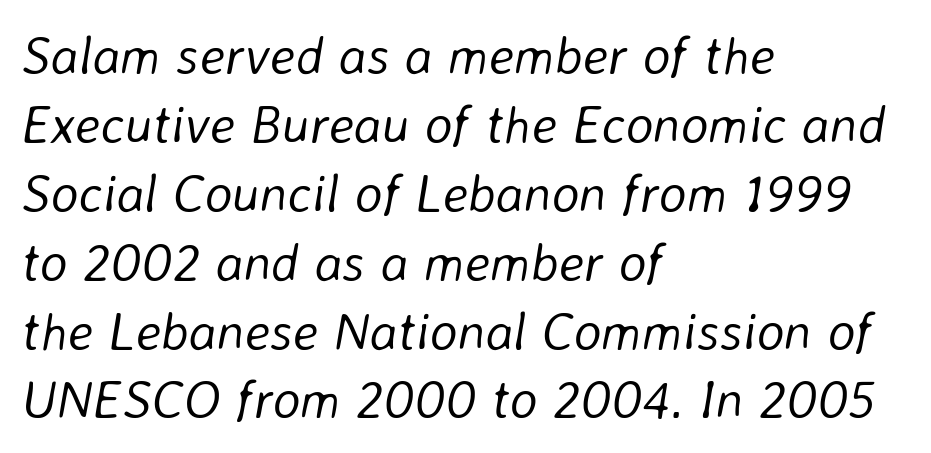
Q: Is the text bold? A: No.
Q: Is the text italic (slanted)? A: Yes, it leans right by about 8 degrees.
Q: Is the text underlined? A: No.
Q: How is the paragraph aligned? A: Left-aligned.
Q: Is the spacing between letters normal or unusually wide? A: Normal.
Q: Is the spacing between lines tight, normal or loose? A: Normal.
Q: Width (condensed, normal, or wide)? A: Normal.
Q: Stroke contrast? A: Low.
Q: x-height? A: Medium.
Q: Monospaced? A: No.
